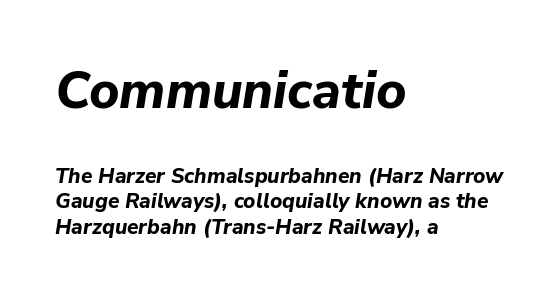
The image shows 52 px bold type, italic (leaning right); set left-aligned, line spacing 1.23x, normal letter spacing, not underlined; the first (top) block is 2.48x larger; low stroke contrast and a medium x-height.
